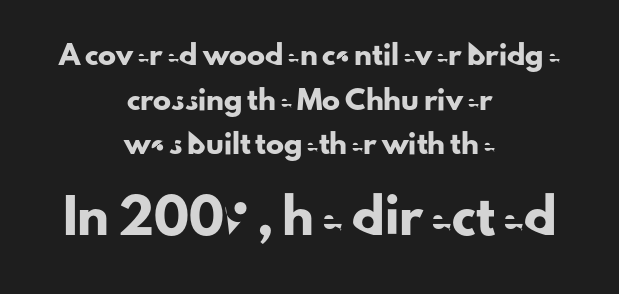
The area under the type is left untouched. The compositor balanced each line on the midline. This block would shrink considerably if given ordinary leading; it's expanded now. These lines are rendered in a variable-pitch font. Each word holds together tightly as a unit, with standard inter-letter gaps. The lower block of text is set noticeably larger than the block above it.
